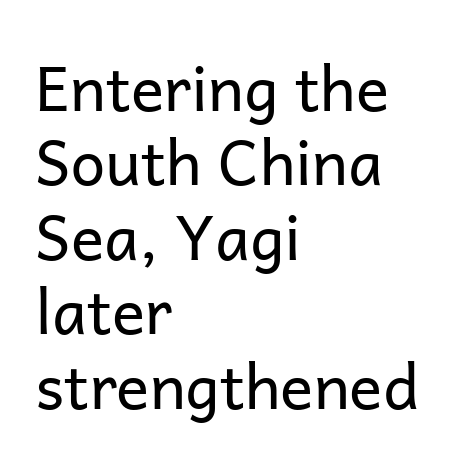
{"serif": "no", "italic": "no", "bold": "no", "weight": "regular", "width": "normal", "stroke_contrast": "low", "x_height": "medium", "monospaced": "no", "underline": "no", "align": "left", "line_spacing_ratio": 1.2, "letter_spacing": "normal", "letter_spacing_em": 0.0, "glyph_px": 62}
